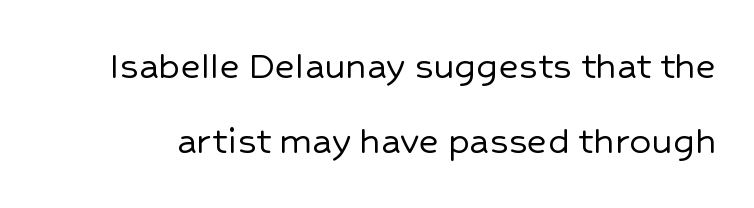
{"serif": "no", "italic": "no", "width": "normal", "stroke_contrast": "low", "x_height": "medium", "monospaced": "no", "underline": "no", "line_spacing_ratio": 1.75, "letter_spacing": "normal", "letter_spacing_em": 0.0, "glyph_px": 43}
